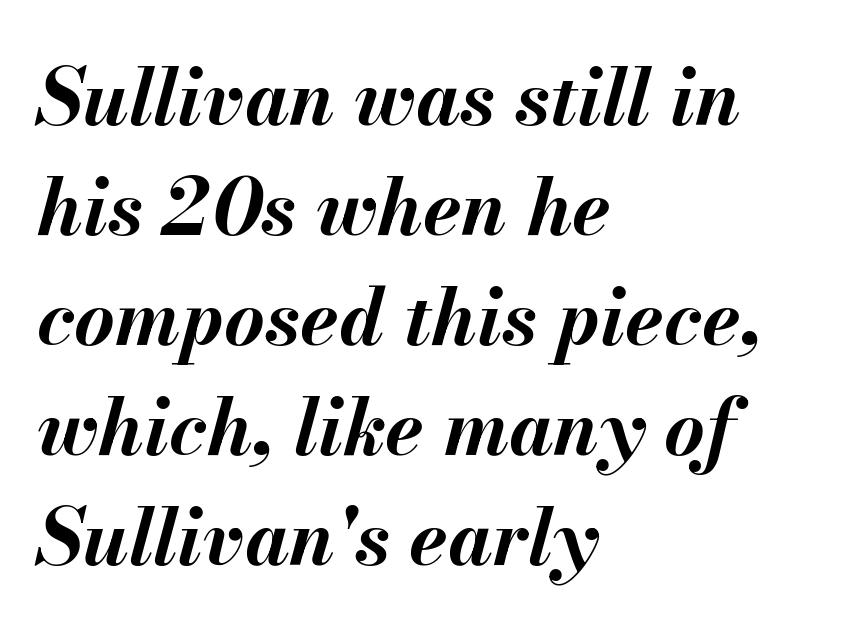
Here the designer chose a conventional face with non-uniform glyph widths. Beneath every word, the page is bare. Is the type bold? Yes — the strokes are clearly thick and heavy. Reading down the block, your eye returns to a fixed left position each line.
